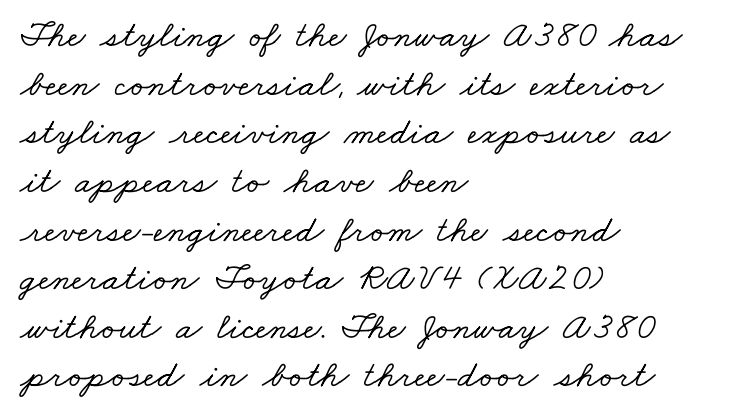
{"serif": "yes", "width": "wide", "stroke_contrast": "low", "x_height": "small", "monospaced": "no", "underline": "no", "align": "left", "line_spacing": "normal", "line_spacing_ratio": 1.28, "letter_spacing": "normal", "letter_spacing_em": 0.0, "glyph_px": 38}
